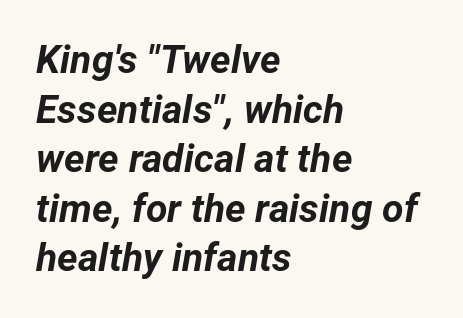
The image shows 39 px bold type, italic (leaning right); set left-aligned, normal line spacing (1.27x), normal letter spacing, not underlined; low stroke contrast and a medium x-height.
